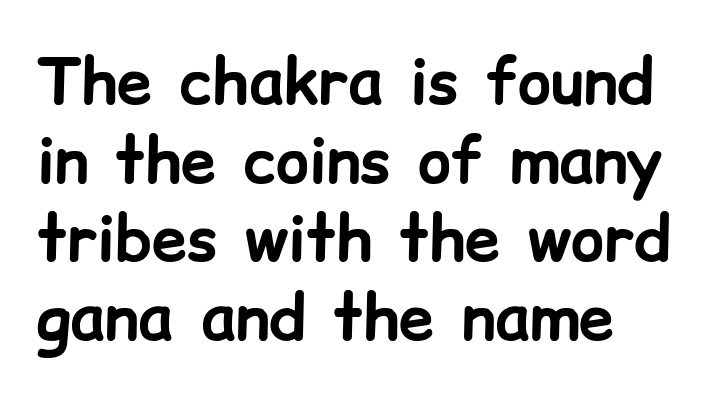
The image shows 63 px bold sans-serif type, upright; set left-aligned, normal line spacing (1.25x), normal letter spacing, not underlined; low stroke contrast and a medium x-height.
